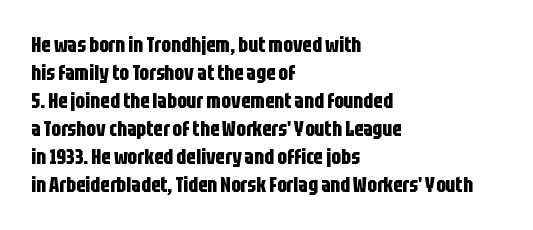
The image shows 21 px bold type, upright; set left-aligned, normal line spacing (1.33x), normal letter spacing, not underlined.
